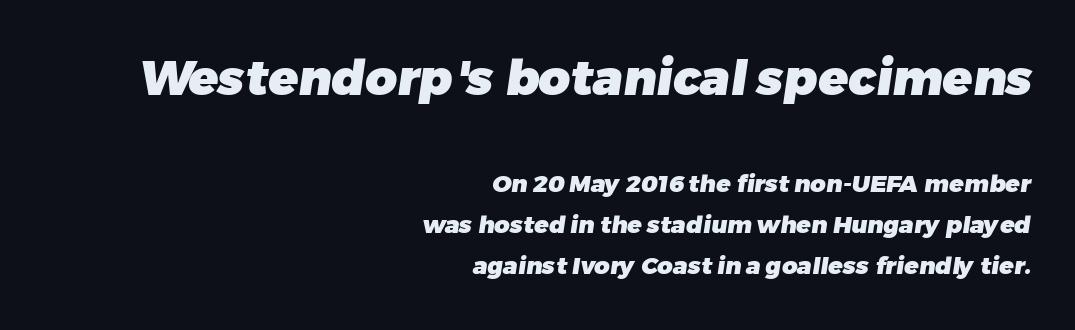
Q: Is the text bold? A: Yes.
Q: Is the typeface a serif or a sans-serif typeface? A: Sans-serif.
Q: Is the text underlined? A: No.
Q: How is the paragraph aligned? A: Right-aligned.
Q: Is the spacing between letters normal or unusually wide? A: Normal.
Q: Is the spacing between lines tight, normal or loose? A: Normal.
Q: Which block of text is set in a larger size, the first (top) or the second (bottom)? A: The first (top) one.
Q: Width (condensed, normal, or wide)? A: Normal.
Q: Stroke contrast? A: Low.
Q: x-height? A: Medium.
Q: Monospaced? A: No.
